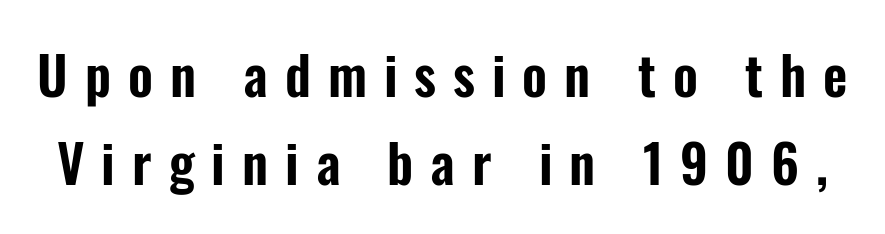
Q: Is the text italic (slanted)? A: No, it is upright.
Q: Is the typeface a serif or a sans-serif typeface? A: Sans-serif.
Q: Is the text underlined? A: No.
Q: Is the spacing between letters normal or unusually wide? A: Unusually wide.
Q: Is the spacing between lines tight, normal or loose? A: Normal.
Q: Width (condensed, normal, or wide)? A: Condensed.
Q: Stroke contrast? A: Low.
Q: x-height? A: Medium.
Q: Monospaced? A: No.
